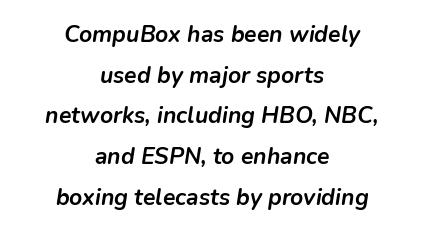
The image shows 23 px bold type, italic (leaning right); set centered, line spacing 1.77x, normal letter spacing, not underlined.
